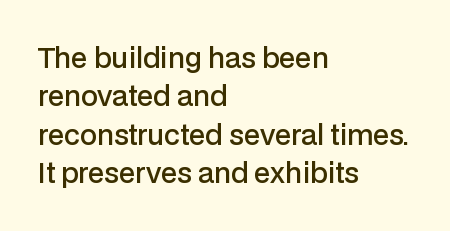
The image shows 27 px text type, upright; set left-aligned, normal line spacing (1.42x), normal letter spacing, not underlined.
